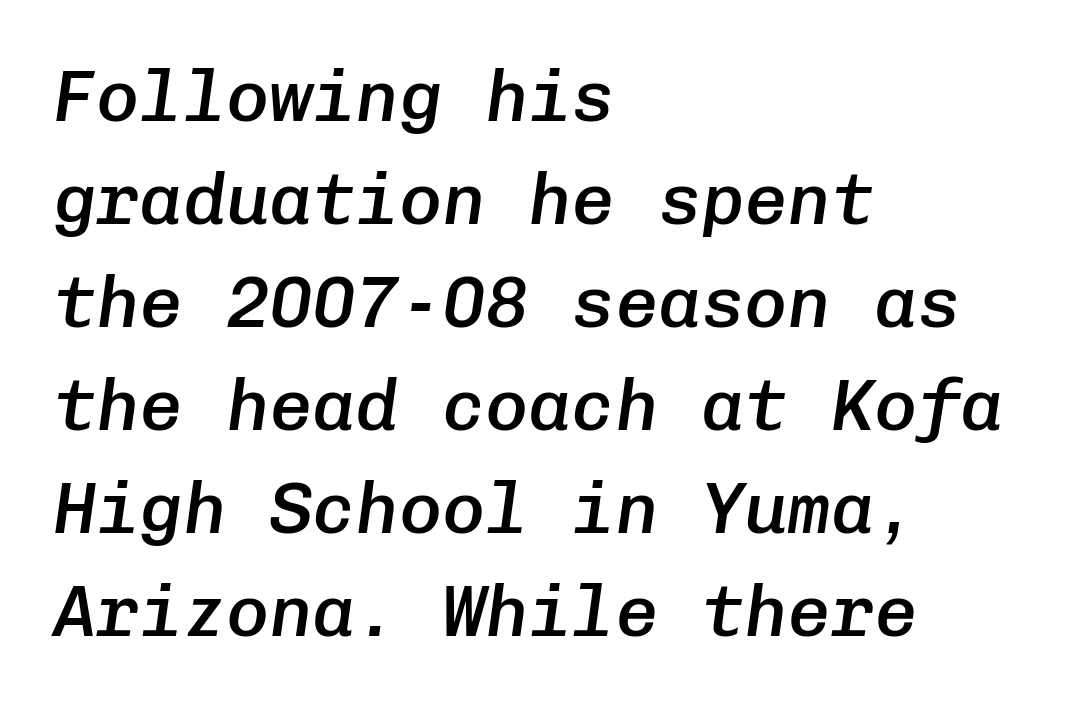
{"italic": "yes", "lean": "right", "slant_degrees": 8, "bold": "semi", "weight": "semibold", "width": "normal", "stroke_contrast": "low", "x_height": "medium", "monospaced": "yes", "underline": "no", "align": "left", "line_spacing": "normal", "line_spacing_ratio": 1.43, "letter_spacing": "normal", "letter_spacing_em": 0.0, "glyph_px": 72}
